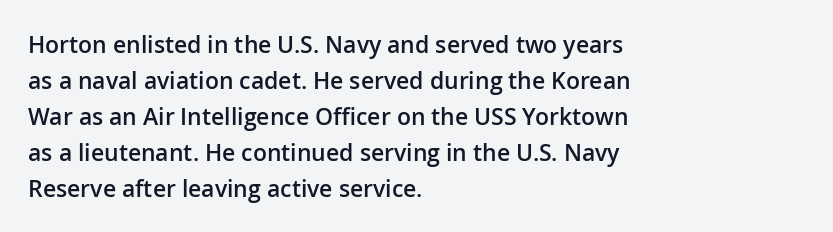
{"italic": "no", "bold": "semi", "underline": "no", "align": "left", "line_spacing": "normal", "line_spacing_ratio": 1.56, "letter_spacing": "normal", "letter_spacing_em": 0.0, "glyph_px": 23}
